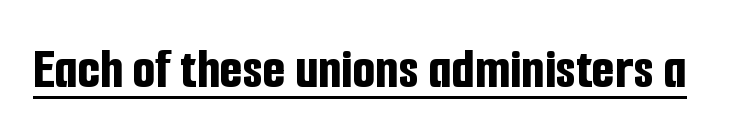
Q: Is the text bold? A: Yes.
Q: Is the text italic (slanted)? A: No, it is upright.
Q: Is the typeface a serif or a sans-serif typeface? A: Sans-serif.
Q: Is the text underlined? A: Yes.
Q: Is the spacing between letters normal or unusually wide? A: Normal.
Q: Width (condensed, normal, or wide)? A: Condensed.
Q: Stroke contrast? A: Low.
Q: x-height? A: Medium.
Q: Monospaced? A: No.
